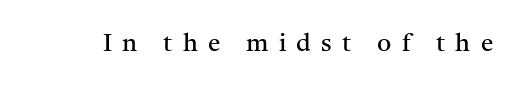
The typeface has the unassuming heft of standard copy or less. Glance below the letters and you will spot only blank space. Look at the tracking — it's clearly loosened, letters drifting apart. Posture: upright roman.
